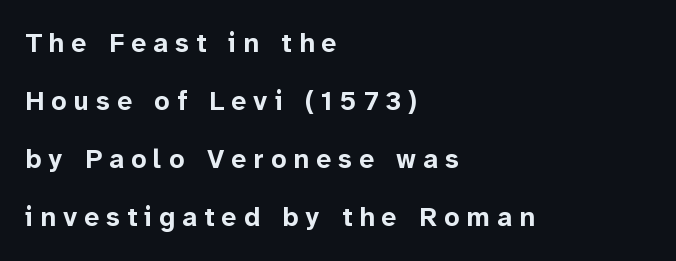
Q: Is the text bold? A: Yes.
Q: Is the text italic (slanted)? A: No, it is upright.
Q: Is the text underlined? A: No.
Q: How is the paragraph aligned? A: Left-aligned.
Q: Is the spacing between letters normal or unusually wide? A: Unusually wide.
Q: Is the spacing between lines tight, normal or loose? A: Loose.
